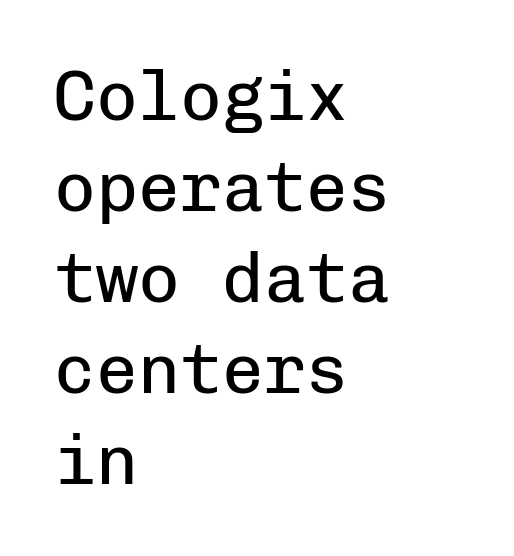
The image shows 70 px regular-weight sans-serif type, upright, monospaced; set left-aligned, normal line spacing (1.3x), normal letter spacing, not underlined; low stroke contrast and a medium x-height.
